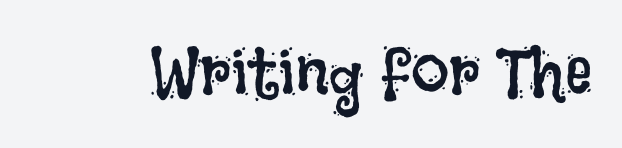
Spacing verdict: proportional, widths tailored to each character. The letterforms sit at book weight or below. The specimen reads as upright at a glance. What stands out about the letter spacing? Nothing — it is the standard amount.
